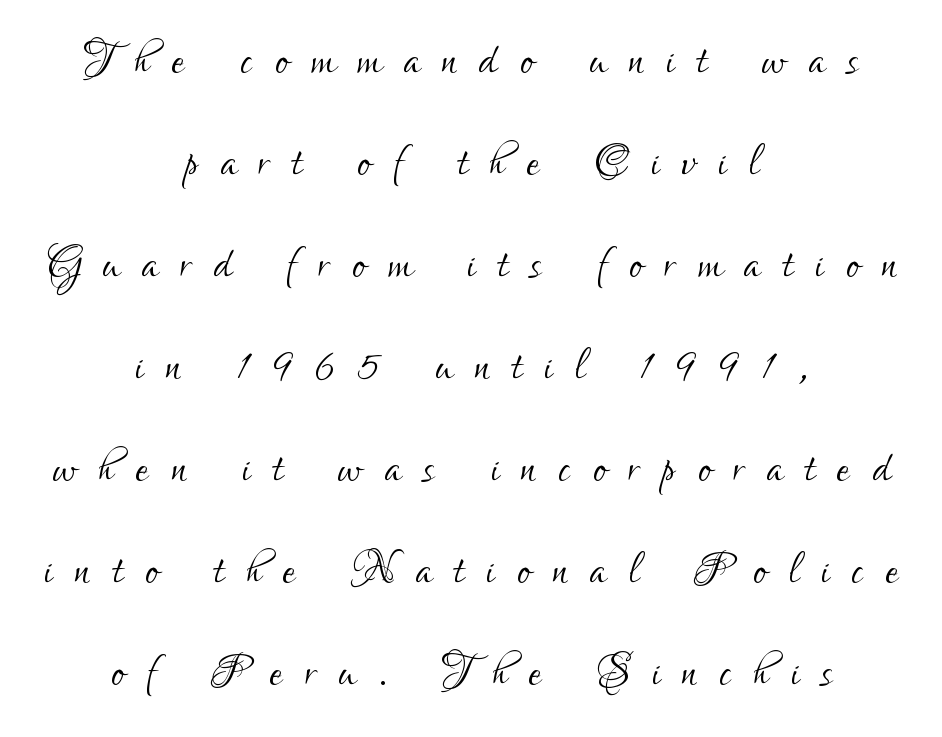
The image shows 60 px light, condensed sans-serif type; set centered, normal line spacing (1.7x), unusually wide letter spacing (+0.37 em), not underlined; low stroke contrast and a small x-height.
